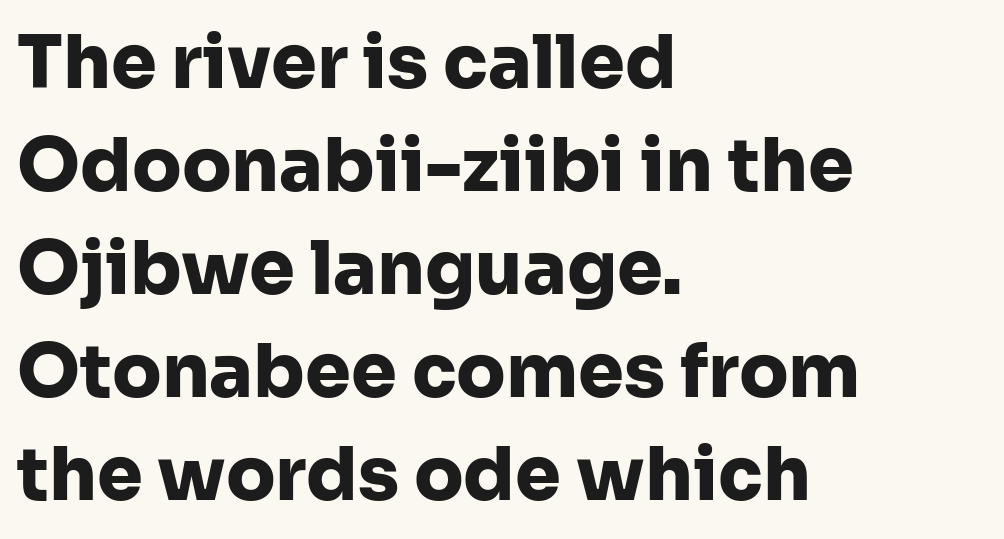
Letterform terminals end flat and unadorned throughout the passage. Chunky letters — that's bold for sure. The space beneath each line is pristine and unruled. Compared with typical body copy, the letter spacing here is the same.
